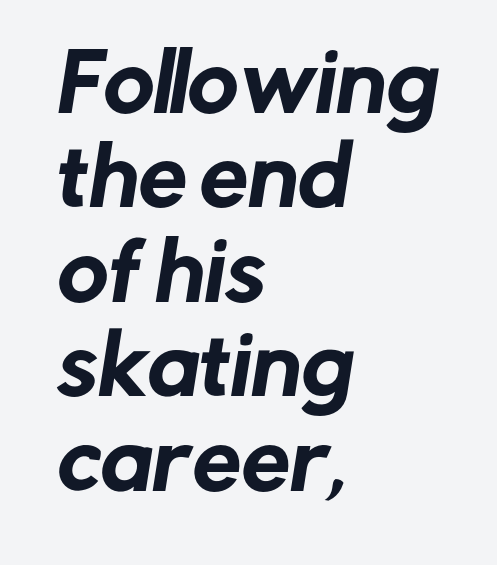
Q: Is the typeface a serif or a sans-serif typeface? A: Sans-serif.
Q: Is the text underlined? A: No.
Q: How is the paragraph aligned? A: Left-aligned.
Q: Is the spacing between letters normal or unusually wide? A: Normal.
Q: Width (condensed, normal, or wide)? A: Normal.
Q: Stroke contrast? A: Low.
Q: x-height? A: Medium.
Q: Monospaced? A: No.
